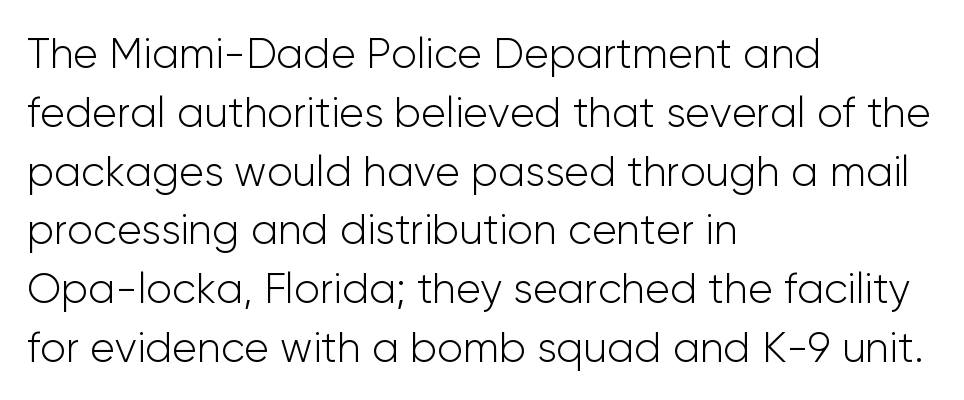
Quick note: interline space is typical. Proportional: the letters do not fall into vertical columns. Ink coverage per letter is moderate at most. The passage shown is typeset with a sans-serif family.
